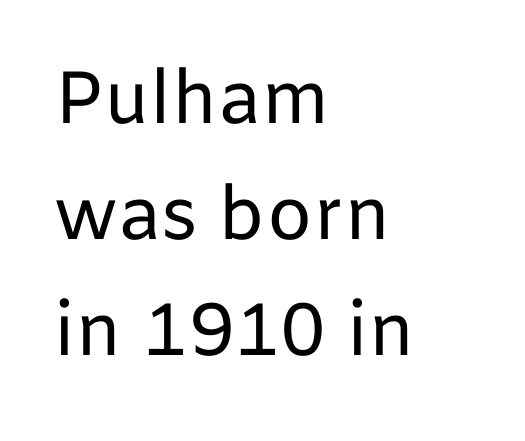
Q: Is the text bold? A: No.
Q: Is the text italic (slanted)? A: No, it is upright.
Q: Is the typeface a serif or a sans-serif typeface? A: Sans-serif.
Q: Is the text underlined? A: No.
Q: How is the paragraph aligned? A: Left-aligned.
Q: Is the spacing between letters normal or unusually wide? A: Normal.
Q: Is the spacing between lines tight, normal or loose? A: Normal.
Q: Width (condensed, normal, or wide)? A: Normal.
Q: Stroke contrast? A: Low.
Q: x-height? A: Medium.
Q: Monospaced? A: No.
